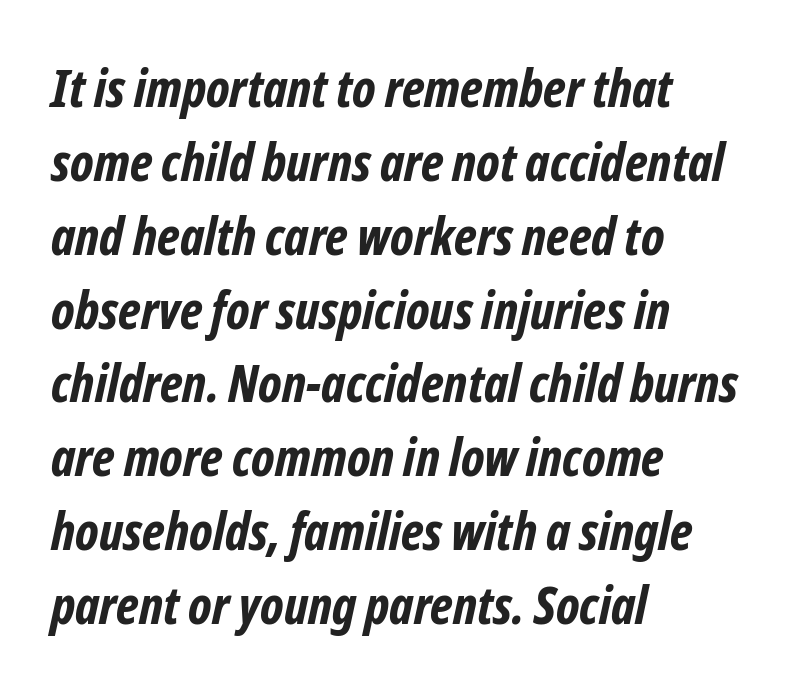
Q: Is the text bold? A: Yes.
Q: Is the typeface a serif or a sans-serif typeface? A: Sans-serif.
Q: Is the text underlined? A: No.
Q: How is the paragraph aligned? A: Left-aligned.
Q: Is the spacing between letters normal or unusually wide? A: Normal.
Q: Is the spacing between lines tight, normal or loose? A: Normal.
Q: Width (condensed, normal, or wide)? A: Condensed.
Q: Stroke contrast? A: Low.
Q: x-height? A: Medium.
Q: Monospaced? A: No.
